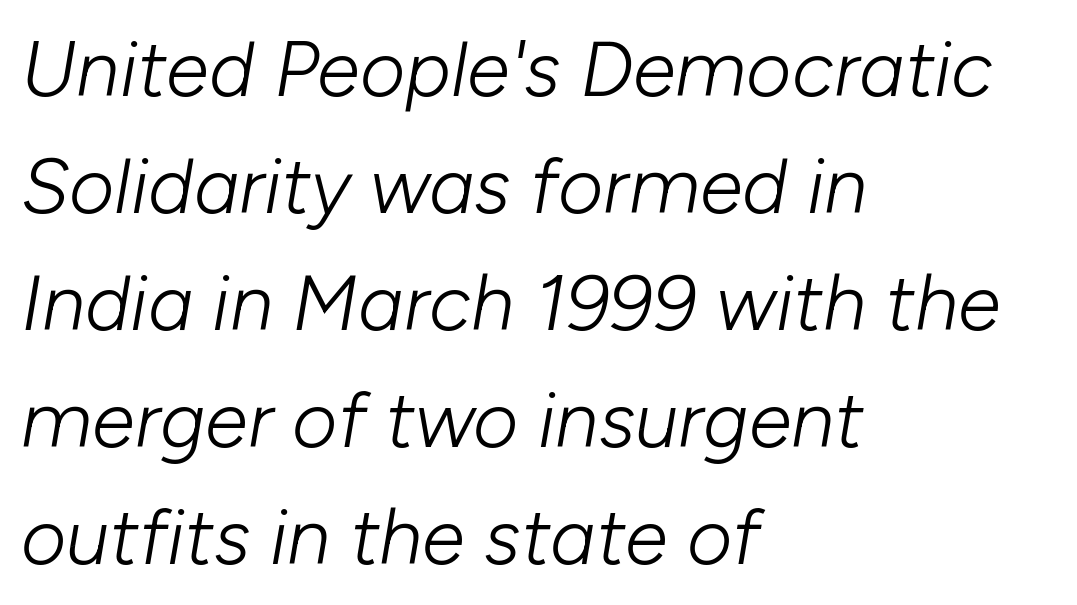
{"italic": "yes", "lean": "right", "slant_degrees": 10, "bold": "no", "weight": "light", "width": "normal", "stroke_contrast": "low", "x_height": "medium", "monospaced": "no", "underline": "no", "align": "left", "line_spacing": "normal", "line_spacing_ratio": 1.5, "letter_spacing": "normal", "letter_spacing_em": 0.0, "glyph_px": 78}
